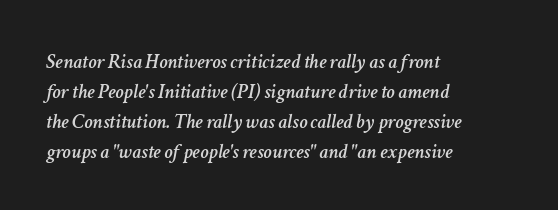
{"italic": "yes", "lean": "right", "slant_degrees": 11, "underline": "no", "align": "left", "line_spacing": "normal", "line_spacing_ratio": 1.43, "letter_spacing": "normal", "letter_spacing_em": 0.0, "glyph_px": 21}
